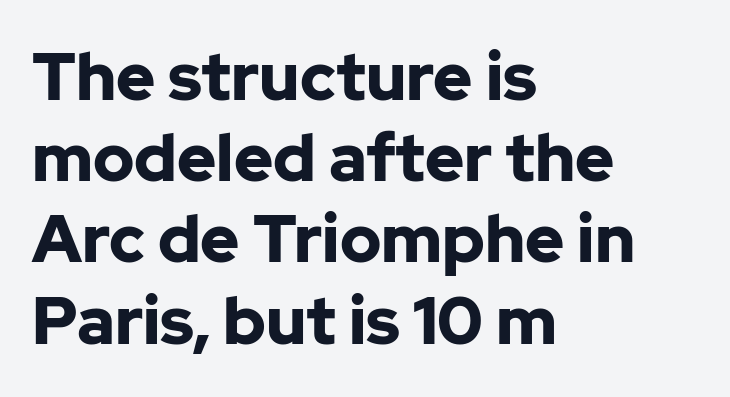
Q: Is the text bold? A: Yes.
Q: Is the text italic (slanted)? A: No, it is upright.
Q: Is the typeface a serif or a sans-serif typeface? A: Sans-serif.
Q: Is the text underlined? A: No.
Q: How is the paragraph aligned? A: Left-aligned.
Q: Is the spacing between letters normal or unusually wide? A: Normal.
Q: Width (condensed, normal, or wide)? A: Normal.
Q: Stroke contrast? A: Low.
Q: x-height? A: Medium.
Q: Monospaced? A: No.
